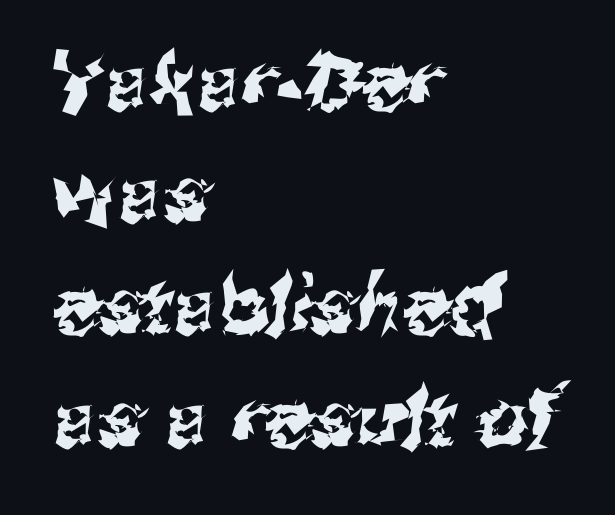
You could not count columns in this text — the font is proportionally spaced. Typeset ragged right — the left edge is the straight one. If you measured baseline to baseline, you'd find a middling distance. These lines keep a tight, regular rhythm from letter to letter. Each letter's strokes conclude bluntly, with no projecting serifs.
